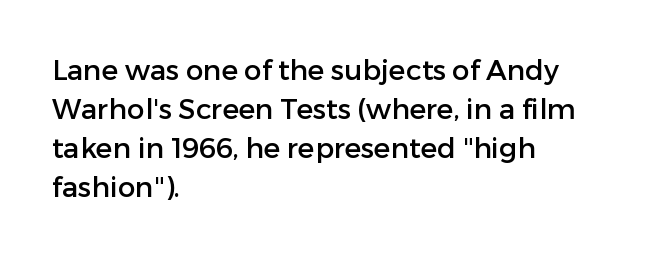
The specimen omits any rule beneath the text block's lines. The letters advance in unequal steps, a hallmark of proportional type. Between one letter and the next there's only the usual sliver of space. This is sans-serif lettering, the kind often seen on screens and signage. Horizontally, the lines are justified to the leading edge only. Posture: vertical.
